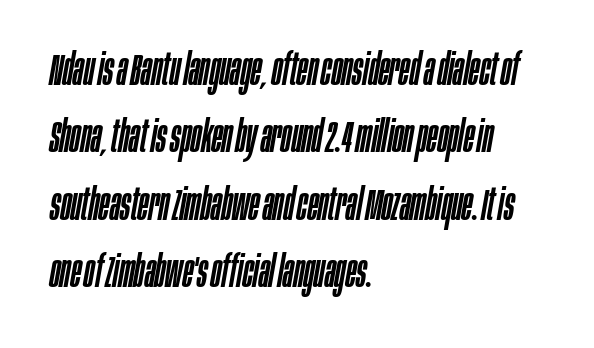
The image shows 44 px condensed type, italic (leaning right); set left-aligned, normal line spacing (1.53x), normal letter spacing, not underlined; low stroke contrast and a large x-height.
